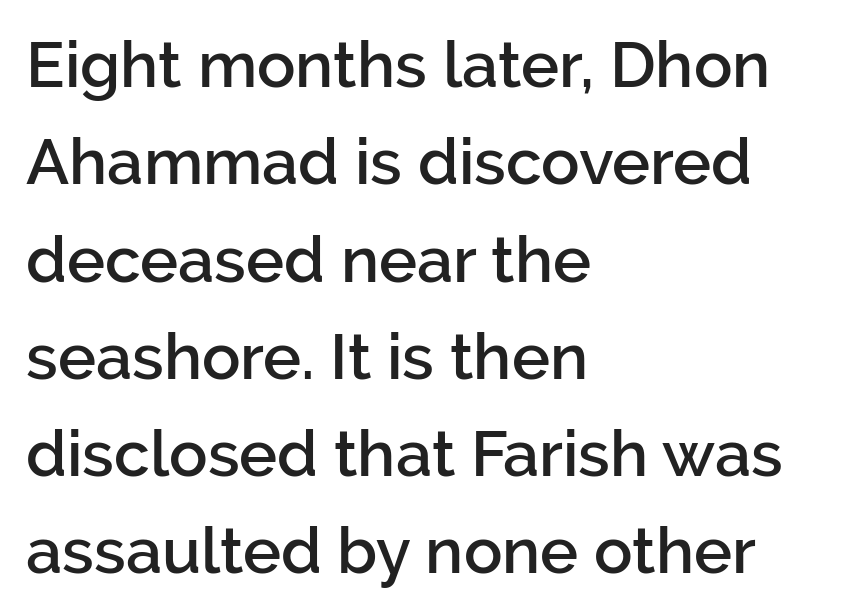
Q: Is the text bold? A: Semi-bold.
Q: Is the text italic (slanted)? A: No, it is upright.
Q: Is the typeface a serif or a sans-serif typeface? A: Sans-serif.
Q: Is the text underlined? A: No.
Q: How is the paragraph aligned? A: Left-aligned.
Q: Is the spacing between letters normal or unusually wide? A: Normal.
Q: Is the spacing between lines tight, normal or loose? A: Normal.
Q: Width (condensed, normal, or wide)? A: Normal.
Q: Stroke contrast? A: Low.
Q: x-height? A: Medium.
Q: Monospaced? A: No.
